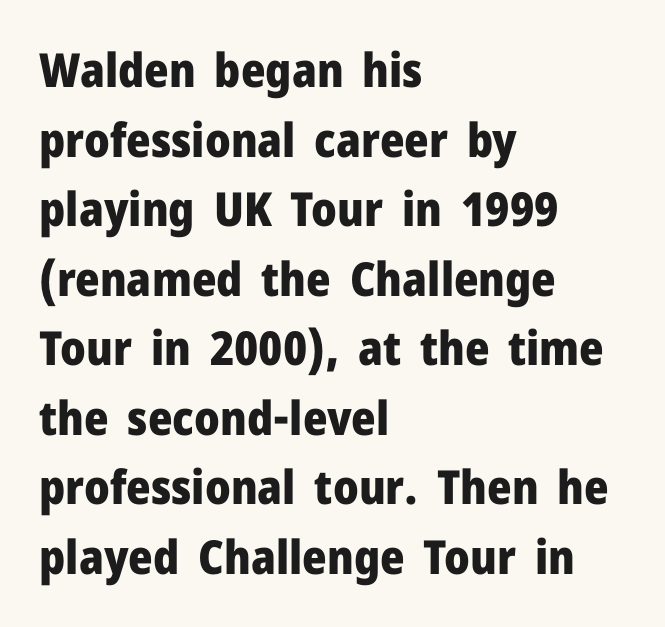
The image shows 47 px heavy sans-serif type, upright; set left-aligned, normal line spacing (1.48x), normal letter spacing, not underlined; low stroke contrast and a medium x-height.
